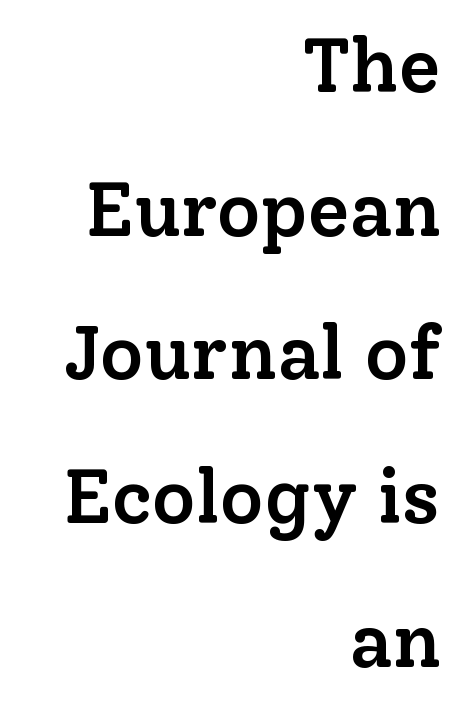
Q: Is the text bold? A: Semi-bold.
Q: Is the text italic (slanted)? A: No, it is upright.
Q: Is the typeface a serif or a sans-serif typeface? A: Serif.
Q: Is the text underlined? A: No.
Q: How is the paragraph aligned? A: Right-aligned.
Q: Is the spacing between letters normal or unusually wide? A: Normal.
Q: Width (condensed, normal, or wide)? A: Normal.
Q: Stroke contrast? A: Low.
Q: x-height? A: Medium.
Q: Monospaced? A: No.
